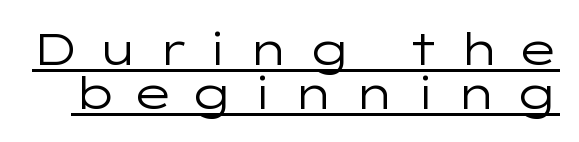
The image shows 45 px regular-weight, wide sans-serif type, upright; set tight line spacing (0.98x), unusually wide letter spacing (+0.37 em), underlined; low stroke contrast and a medium x-height.
